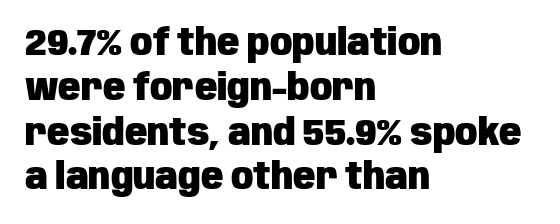
Stroke terminals: plain, sans-serif. The passage is arranged the way most books set body copy — flush left. Proportional: the letters do not fall into vertical columns. This is roman type, the default non-slanted kind. Here the glyphs are tracked normally, forming tight word shapes. The passage shown is emphatically bold.
